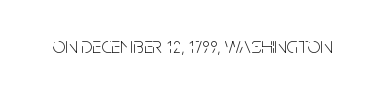
Q: Is the text bold? A: No.
Q: Is the text italic (slanted)? A: No, it is upright.
Q: Is the text underlined? A: No.
Q: Is the spacing between letters normal or unusually wide? A: Normal.
